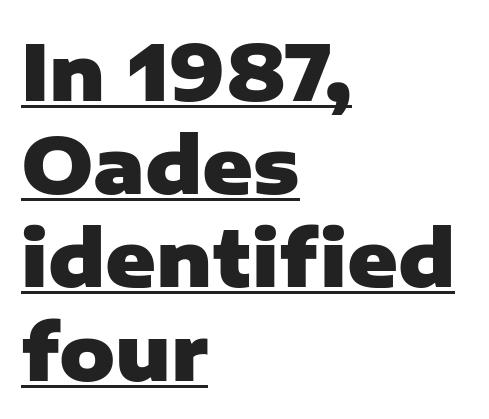
{"serif": "no", "italic": "no", "bold": "yes", "weight": "heavy", "width": "normal", "stroke_contrast": "low", "x_height": "medium", "monospaced": "no", "underline": "yes", "align": "left", "line_spacing_ratio": 1.21, "letter_spacing": "normal", "letter_spacing_em": 0.0, "glyph_px": 77}
